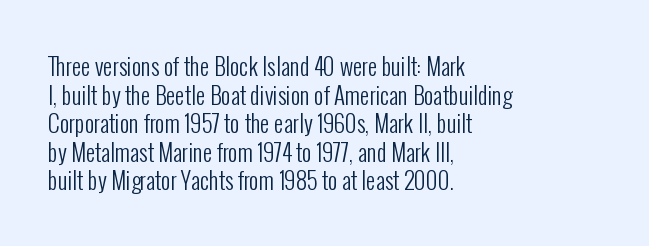
{"italic": "no", "bold": "no", "underline": "no", "align": "left", "line_spacing_ratio": 1.24, "letter_spacing": "normal", "letter_spacing_em": 0.0, "glyph_px": 23}
